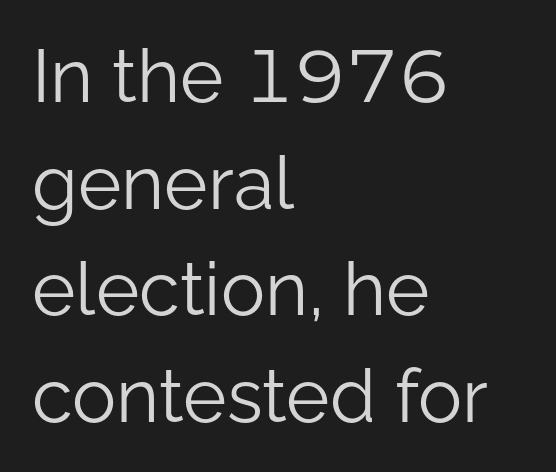
A typesetter would label this face a sans. The passage shown is typed in a proportional face where columns would drift. All the whitespace from short lines collects on the right. Type without underlining. The letters sit at their default tracking, neither squeezed nor spread.
